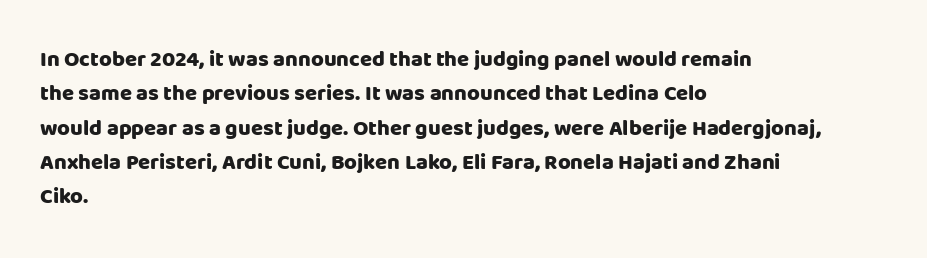
Q: Is the text bold? A: Yes.
Q: Is the text italic (slanted)? A: No, it is upright.
Q: Is the text underlined? A: No.
Q: How is the paragraph aligned? A: Left-aligned.
Q: Is the spacing between letters normal or unusually wide? A: Normal.
Q: Is the spacing between lines tight, normal or loose? A: Normal.
